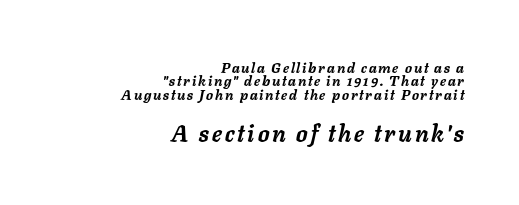
Q: Is the text bold? A: Yes.
Q: Is the text italic (slanted)? A: Yes, it leans right by about 11 degrees.
Q: Is the text underlined? A: No.
Q: How is the paragraph aligned? A: Right-aligned.
Q: Is the spacing between lines tight, normal or loose? A: Tight.
Q: Which block of text is set in a larger size, the first (top) or the second (bottom)? A: The second (bottom) one.
